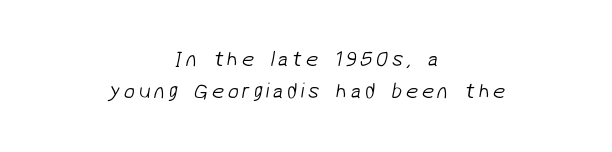
Q: Is the text bold? A: No.
Q: Is the text underlined? A: No.
Q: How is the paragraph aligned? A: Centered.
Q: Is the spacing between lines tight, normal or loose? A: Normal.
